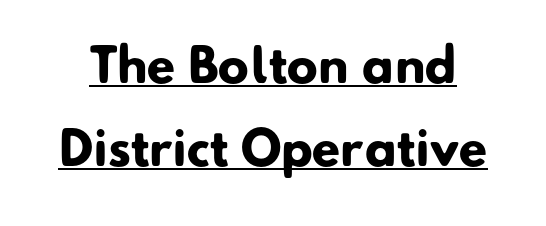
The image shows 46 px heavy sans-serif type; set line spacing 1.8x, normal letter spacing, underlined; low stroke contrast and a small x-height.
